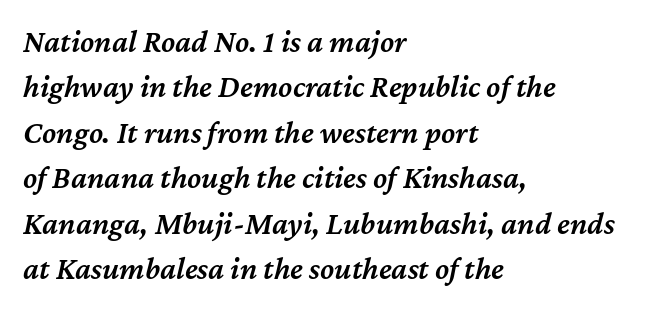
Q: Is the text bold? A: Semi-bold.
Q: Is the text italic (slanted)? A: Yes, it leans right by about 12 degrees.
Q: Is the text underlined? A: No.
Q: How is the paragraph aligned? A: Left-aligned.
Q: Is the spacing between letters normal or unusually wide? A: Normal.
Q: Is the spacing between lines tight, normal or loose? A: Normal.
Q: Width (condensed, normal, or wide)? A: Normal.
Q: Stroke contrast? A: Medium.
Q: x-height? A: Medium.
Q: Monospaced? A: No.
